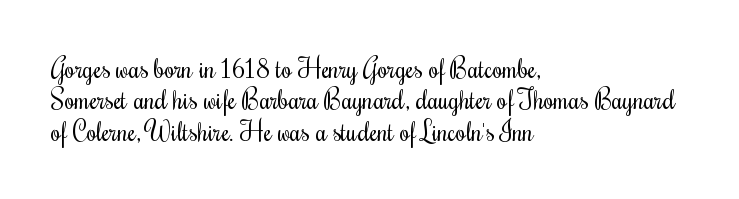
The image shows 26 px text type; set left-aligned, line spacing 1.21x, normal letter spacing, not underlined.
